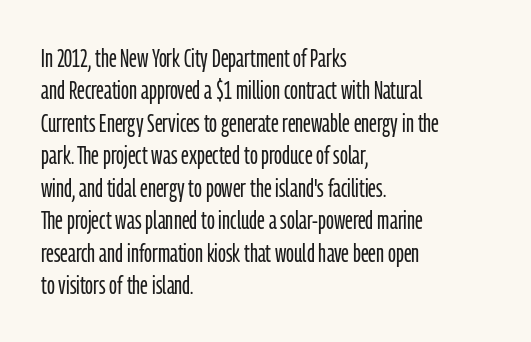
Line spacing here is normal. Nobody touched the tracking dial on this one. Quick note: underline off. Designer's note — italics off, roman on. The lines are quadded left.
